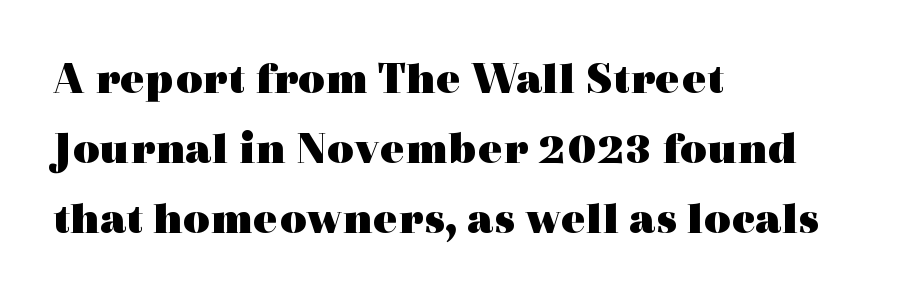
Underline: absent. A typesetter would call this zero additional tracking. The passage shown stacks its lines at a standard gap. Check where the strokes stop: tiny serifs finish them off. One-word summary of the alignment: left. Thick stems and heavy bowls — unmistakably bold.
